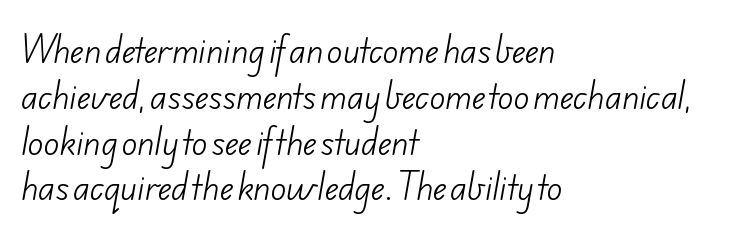
The ragged edge is on the right, which tells us the setting is flush left. Character widths vary here, with narrow letters taking less room than wide ones. Descender tails drop into unmarked territory. The typeface has the unassuming heft of standard copy or less. This rendering employs a face without finishing strokes, i.e., a sans-serif.
